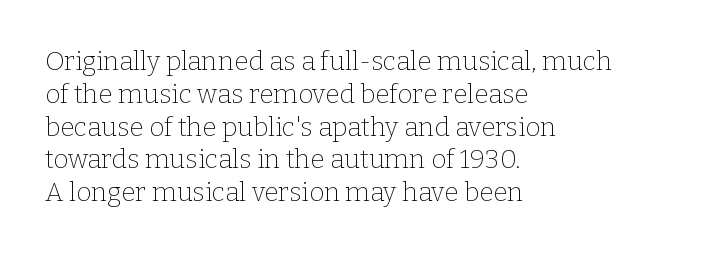
The image shows 26 px text type, upright; set left-aligned, normal line spacing (1.26x), normal letter spacing, not underlined.
